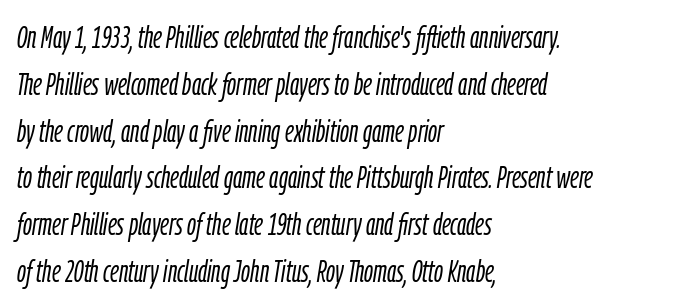
Q: Is the text bold? A: No.
Q: Is the text italic (slanted)? A: Yes, it leans right by about 9 degrees.
Q: Is the text underlined? A: No.
Q: How is the paragraph aligned? A: Left-aligned.
Q: Is the spacing between letters normal or unusually wide? A: Normal.
Q: Is the spacing between lines tight, normal or loose? A: Normal.
Q: Width (condensed, normal, or wide)? A: Condensed.
Q: Stroke contrast? A: Low.
Q: x-height? A: Medium.
Q: Monospaced? A: No.
